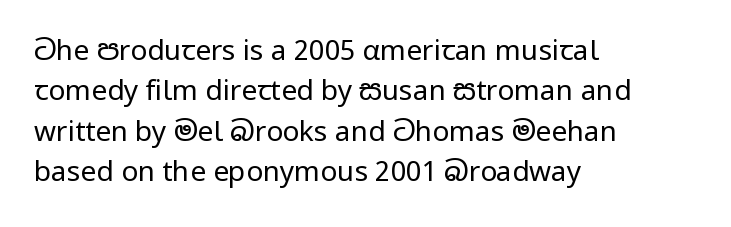
{"serif": "no", "italic": "no", "bold": "no", "weight": "regular", "width": "normal", "stroke_contrast": "low", "x_height": "medium", "monospaced": "no", "underline": "no", "align": "left", "line_spacing": "normal", "line_spacing_ratio": 1.44, "letter_spacing": "normal", "letter_spacing_em": 0.0, "glyph_px": 28}
